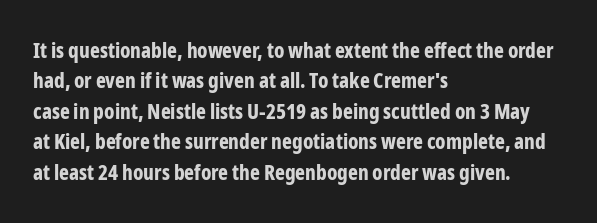
Notice how the stems are strictly vertical — no italics here. These words are printed bold, with thick strokes throughout. Leading: standard. You could call the tracking neutral — neither tight nor loose. The rendering anchors every line to the left-hand side. The words here are not underlined.
